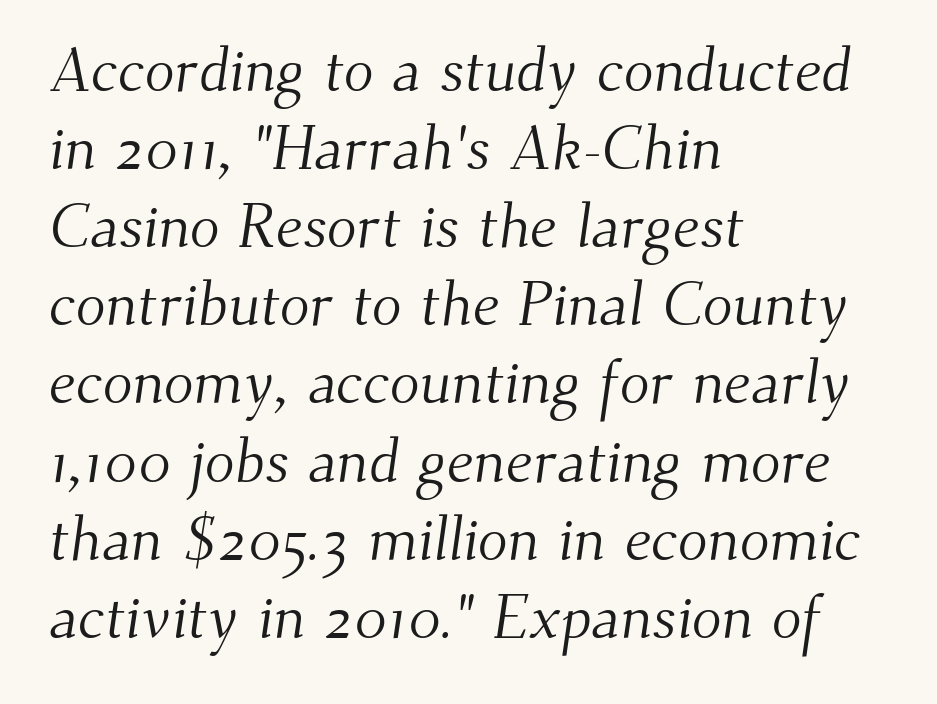
{"serif": "yes", "bold": "no", "weight": "light", "width": "normal", "stroke_contrast": "medium", "x_height": "small", "monospaced": "no", "underline": "no", "align": "left", "line_spacing": "normal", "line_spacing_ratio": 1.26, "letter_spacing": "normal", "letter_spacing_em": 0.0, "glyph_px": 62}
